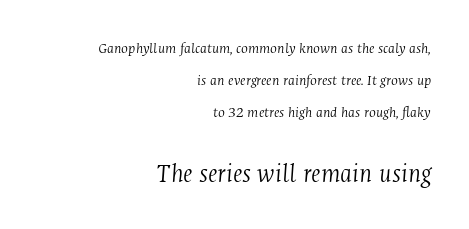
Q: Is the text bold? A: No.
Q: Is the text italic (slanted)? A: Yes, it leans right by about 4 degrees.
Q: Is the typeface a serif or a sans-serif typeface? A: Serif.
Q: Is the text underlined? A: No.
Q: How is the paragraph aligned? A: Right-aligned.
Q: Is the spacing between letters normal or unusually wide? A: Normal.
Q: Is the spacing between lines tight, normal or loose? A: Loose.
Q: Which block of text is set in a larger size, the first (top) or the second (bottom)? A: The second (bottom) one.
Q: Width (condensed, normal, or wide)? A: Condensed.
Q: Stroke contrast? A: Medium.
Q: x-height? A: Medium.
Q: Monospaced? A: No.
